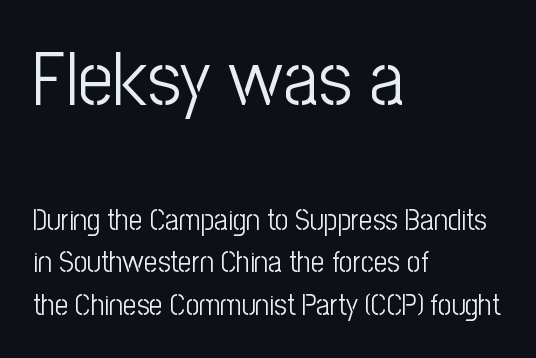
{"serif": "no", "italic": "no", "bold": "no", "weight": "light", "width": "condensed", "stroke_contrast": "low", "x_height": "medium", "monospaced": "no", "underline": "no", "align": "left", "line_spacing": "normal", "line_spacing_ratio": 1.41, "letter_spacing": "normal", "letter_spacing_em": 0.0, "larger_block": "first", "size_ratio": 2.53, "glyph_px": 76}
